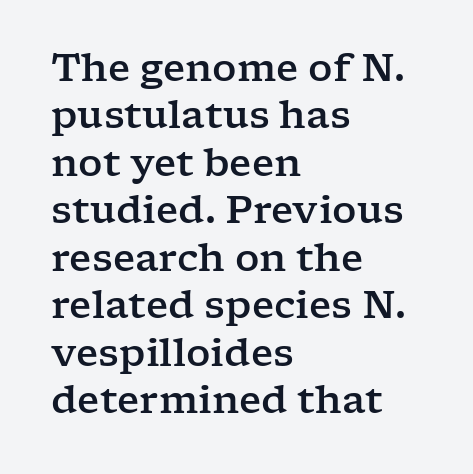
Q: Is the text italic (slanted)? A: No, it is upright.
Q: Is the typeface a serif or a sans-serif typeface? A: Serif.
Q: Is the text underlined? A: No.
Q: How is the paragraph aligned? A: Left-aligned.
Q: Is the spacing between letters normal or unusually wide? A: Normal.
Q: Is the spacing between lines tight, normal or loose? A: Normal.
Q: Width (condensed, normal, or wide)? A: Wide.
Q: Stroke contrast? A: Low.
Q: x-height? A: Medium.
Q: Monospaced? A: No.
